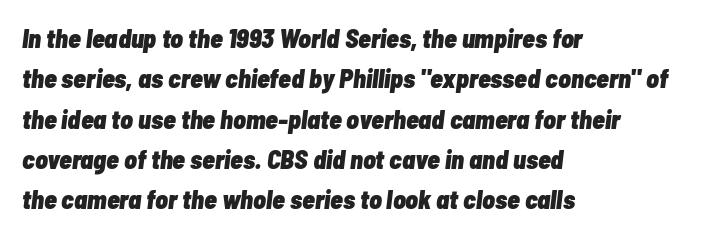
The image shows 26 px bold type, italic (leaning right); set left-aligned, normal line spacing (1.55x), normal letter spacing, not underlined.
